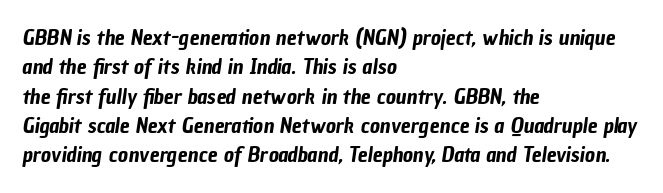
The type is set solid horizontally, with unmodified tracking. The lines in this sample share a left origin and differ only in where they stop. Baseline-to-baseline distance is the conventional proportion of letter height. Type without underlining.
